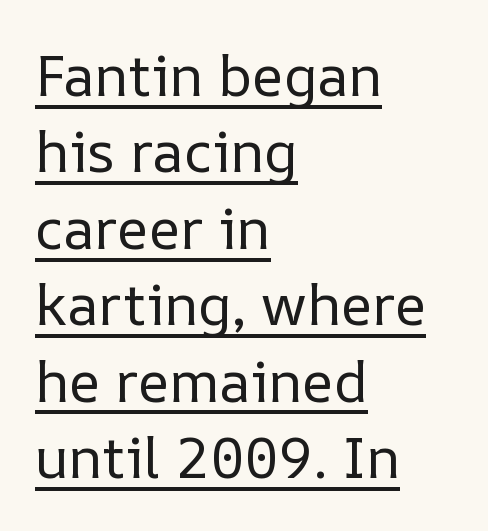
The image shows 57 px regular-weight type, upright; set left-aligned, normal line spacing (1.34x), normal letter spacing, underlined; low stroke contrast and a medium x-height.
